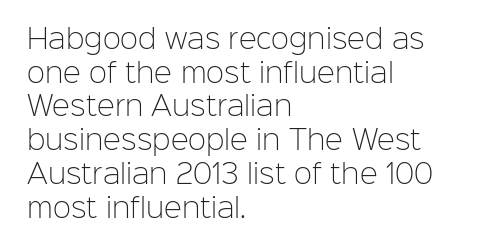
{"italic": "no", "bold": "no", "underline": "no", "align": "left", "line_spacing": "normal", "line_spacing_ratio": 1.25, "letter_spacing": "normal", "letter_spacing_em": 0.0, "glyph_px": 27}
